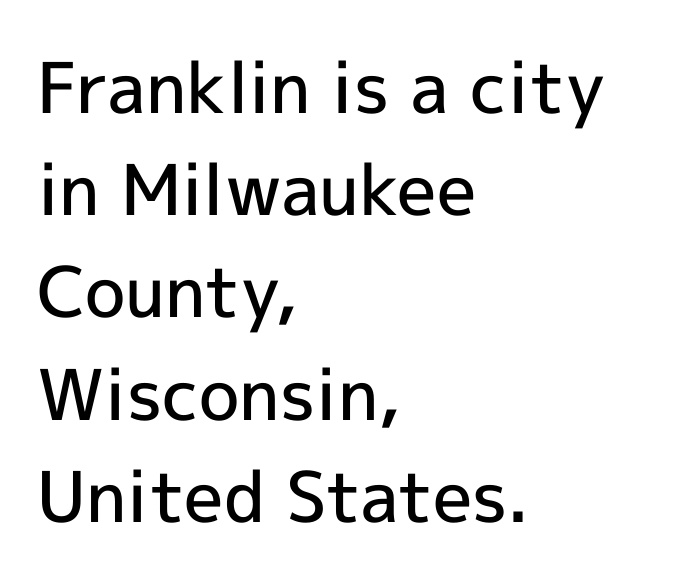
The specimen omits any rule beneath the text block's lines. The font's upright variant was chosen for this text. The paragraph shown leans on its left margin. Caption: standard tracking, unaltered. Proportional: the letters do not fall into vertical columns. If you measured baseline to baseline, you'd find a middling distance.
